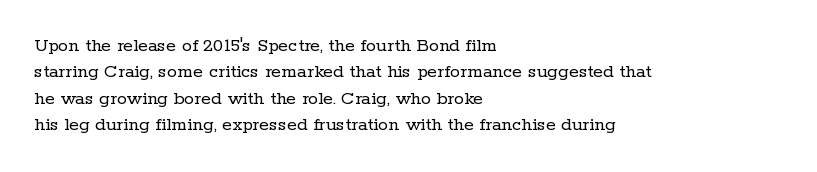
Q: Is the text bold? A: No.
Q: Is the text italic (slanted)? A: No, it is upright.
Q: Is the text underlined? A: No.
Q: How is the paragraph aligned? A: Left-aligned.
Q: Is the spacing between letters normal or unusually wide? A: Normal.
Q: Is the spacing between lines tight, normal or loose? A: Normal.
